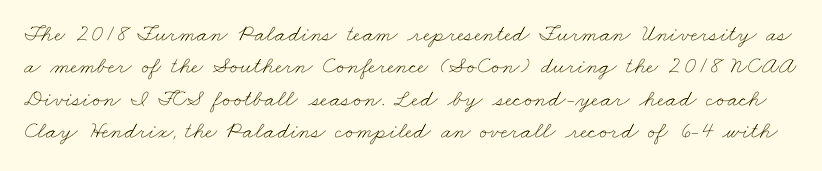
A quiet, ordinary-to-light weight characterises the typeface. The words here are not underlined. In terms of leading, this rendering sits right in the middle. The line texture is even and compact thanks to regular tracking.
